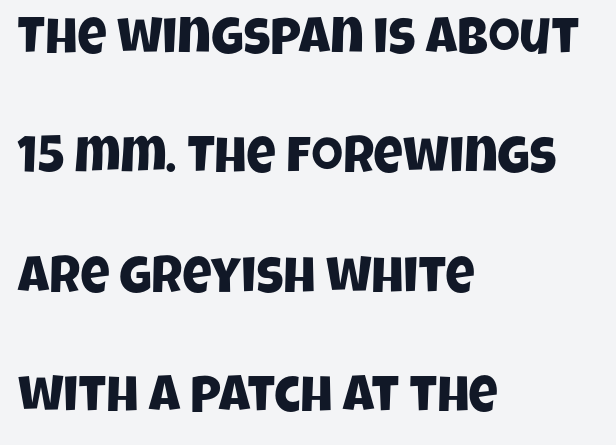
{"serif": "no", "width": "condensed", "stroke_contrast": "low", "x_height": "large", "monospaced": "no", "underline": "no", "align": "left", "line_spacing": "loose", "line_spacing_ratio": 2.34, "letter_spacing": "normal", "letter_spacing_em": 0.0, "glyph_px": 51}
